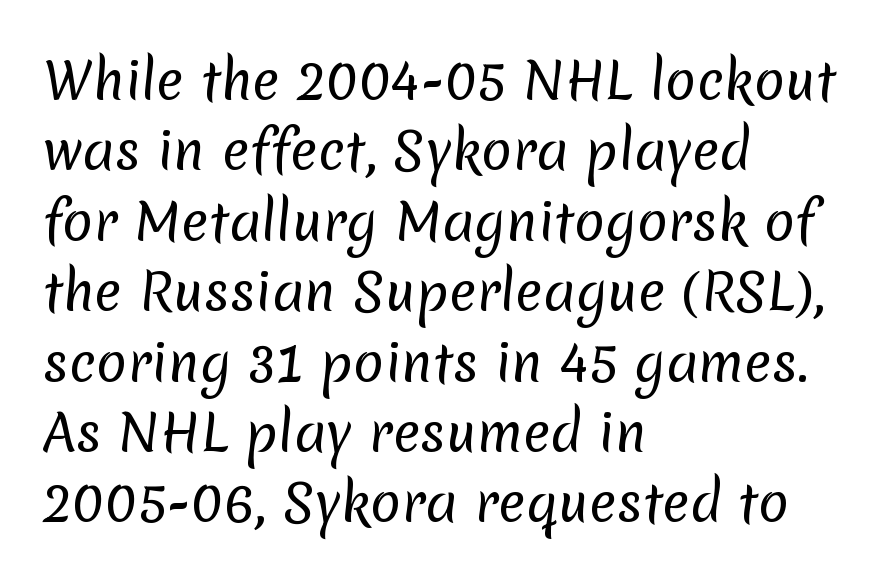
This reads as an unemphasized weight, regular at the heaviest. A normal amount of white space separates one row of letters from the next. Descender tails drop into unmarked territory. The type family on display is of the sans-serif kind. Short note: letters normally spaced.
